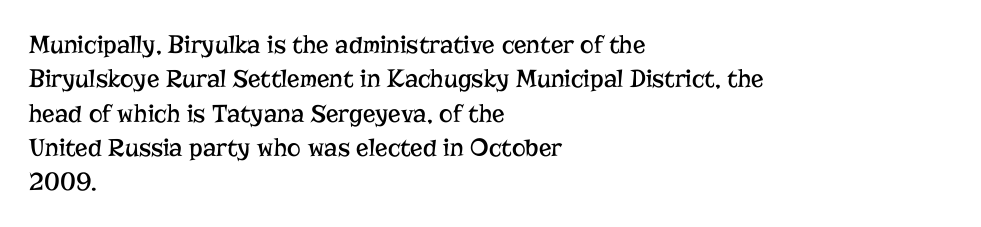
Q: Is the text bold? A: No.
Q: Is the text italic (slanted)? A: No, it is upright.
Q: Is the text underlined? A: No.
Q: How is the paragraph aligned? A: Left-aligned.
Q: Is the spacing between letters normal or unusually wide? A: Normal.
Q: Is the spacing between lines tight, normal or loose? A: Normal.
